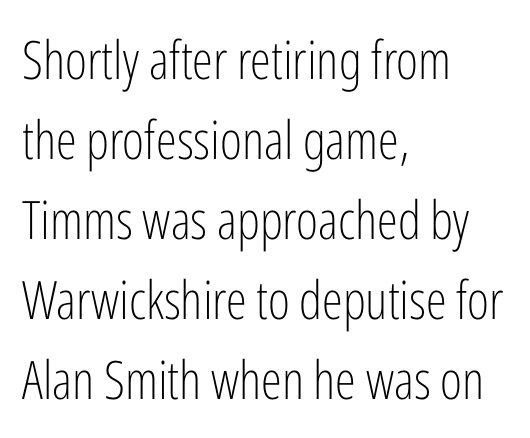
Q: Is the text bold? A: No.
Q: Is the text italic (slanted)? A: No, it is upright.
Q: Is the typeface a serif or a sans-serif typeface? A: Sans-serif.
Q: Is the text underlined? A: No.
Q: How is the paragraph aligned? A: Left-aligned.
Q: Is the spacing between letters normal or unusually wide? A: Normal.
Q: Is the spacing between lines tight, normal or loose? A: Normal.
Q: Width (condensed, normal, or wide)? A: Condensed.
Q: Stroke contrast? A: Low.
Q: x-height? A: Medium.
Q: Monospaced? A: No.
